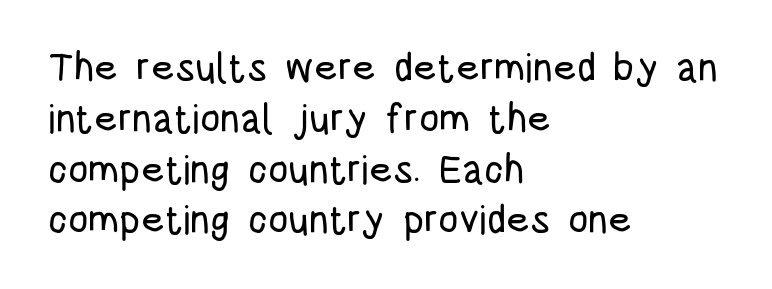
Q: Is the text italic (slanted)? A: No, it is upright.
Q: Is the typeface a serif or a sans-serif typeface? A: Sans-serif.
Q: Is the text underlined? A: No.
Q: How is the paragraph aligned? A: Left-aligned.
Q: Is the spacing between letters normal or unusually wide? A: Normal.
Q: Is the spacing between lines tight, normal or loose? A: Normal.
Q: Width (condensed, normal, or wide)? A: Condensed.
Q: Stroke contrast? A: Low.
Q: x-height? A: Large.
Q: Monospaced? A: No.
